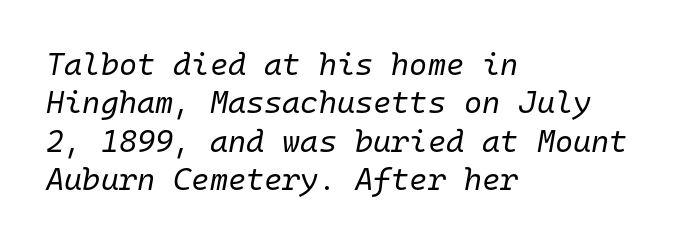
Q: Is the text bold? A: No.
Q: Is the text italic (slanted)? A: Yes, it leans right by about 10 degrees.
Q: Is the text underlined? A: No.
Q: How is the paragraph aligned? A: Left-aligned.
Q: Is the spacing between letters normal or unusually wide? A: Normal.
Q: Width (condensed, normal, or wide)? A: Normal.
Q: Stroke contrast? A: Low.
Q: x-height? A: Medium.
Q: Monospaced? A: Yes.
